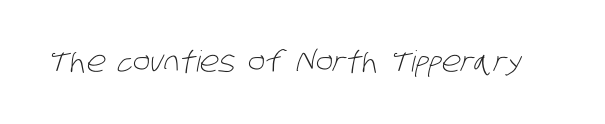
Nothing sits at the stroke ends, so this counts as sans-serif. Proportional: the letters do not fall into vertical columns. Glyph-to-glyph distance matches everyday printed text. The typeface has the unassuming heft of standard copy or less. The baseline area is clear.
